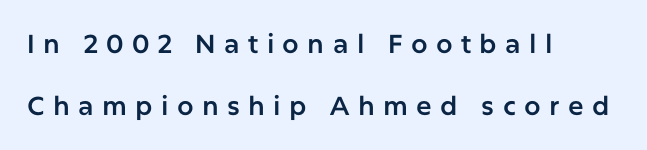
Does the copy run flush right? No — it runs flush left. Clear beneath every line of the passage. Between one letter and the next there's a generous, obvious gap. Upright lettering throughout. Summary of vertical rhythm: relaxed, with wide interline spacing.
